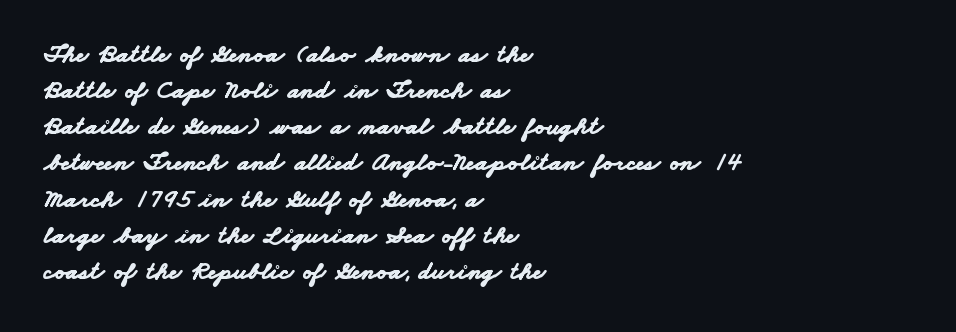
Observe the ordinary spacing: letters are neighbours, not strangers. The sample has been set heavy, in full bold. The ragged edge is on the right, which tells us the setting is flush left. The block of text has a typical density, with ordinary space between rows.
